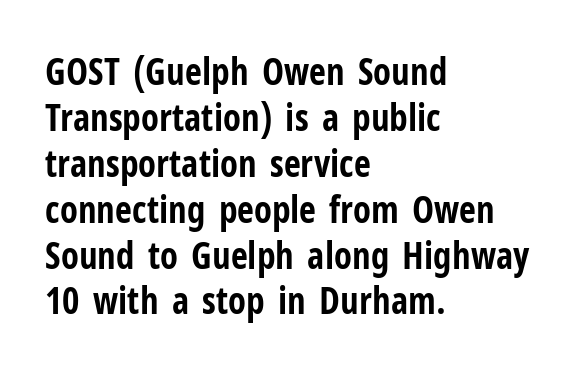
Q: Is the text bold? A: Yes.
Q: Is the text italic (slanted)? A: No, it is upright.
Q: Is the typeface a serif or a sans-serif typeface? A: Sans-serif.
Q: Is the text underlined? A: No.
Q: How is the paragraph aligned? A: Left-aligned.
Q: Is the spacing between letters normal or unusually wide? A: Normal.
Q: Width (condensed, normal, or wide)? A: Condensed.
Q: Stroke contrast? A: Low.
Q: x-height? A: Medium.
Q: Monospaced? A: No.
